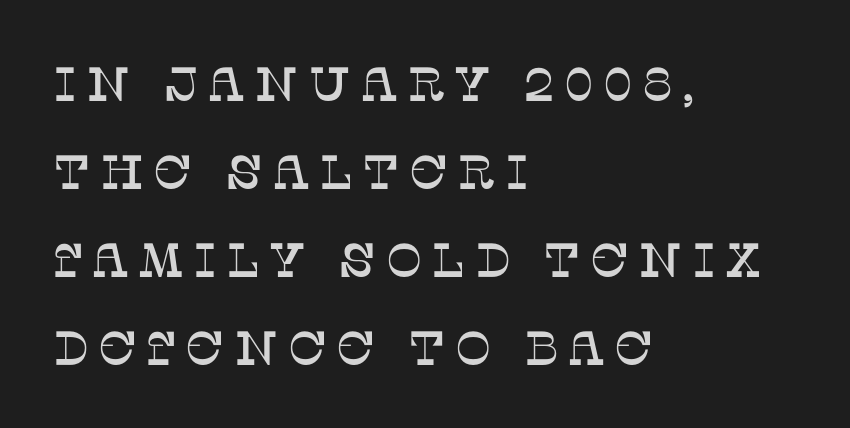
{"serif": "yes", "italic": "no", "width": "normal", "stroke_contrast": "low", "x_height": "large", "monospaced": "no", "underline": "no", "align": "left", "line_spacing_ratio": 1.83, "glyph_px": 48}
